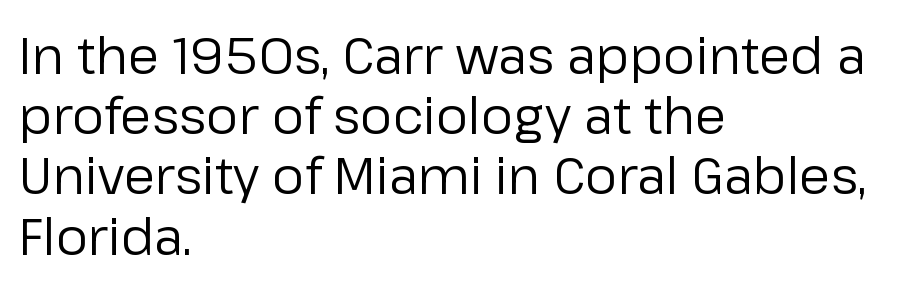
{"serif": "no", "italic": "no", "bold": "no", "weight": "regular", "width": "normal", "stroke_contrast": "low", "x_height": "medium", "monospaced": "no", "underline": "no", "align": "left", "line_spacing_ratio": 1.18, "letter_spacing": "normal", "letter_spacing_em": 0.0, "glyph_px": 51}
